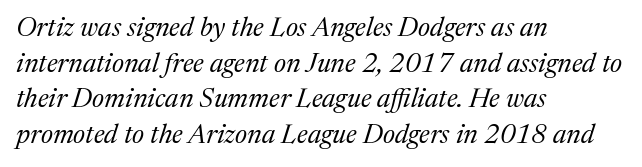
The tracking reads as untouched default to a designer's eye. It's the slanting kind of type. No extra ink here — the face is not bold. The space between consecutive lines is moderate. Layout note: lines flush left. Has an underline been added? It has not.
